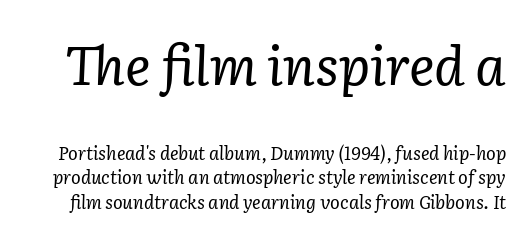
Q: Is the text bold? A: No.
Q: Is the text italic (slanted)? A: Yes, it leans right by about 2 degrees.
Q: Is the typeface a serif or a sans-serif typeface? A: Serif.
Q: Is the text underlined? A: No.
Q: Is the spacing between letters normal or unusually wide? A: Normal.
Q: Is the spacing between lines tight, normal or loose? A: Normal.
Q: Which block of text is set in a larger size, the first (top) or the second (bottom)? A: The first (top) one.
Q: Width (condensed, normal, or wide)? A: Normal.
Q: Stroke contrast? A: Low.
Q: x-height? A: Medium.
Q: Monospaced? A: No.
